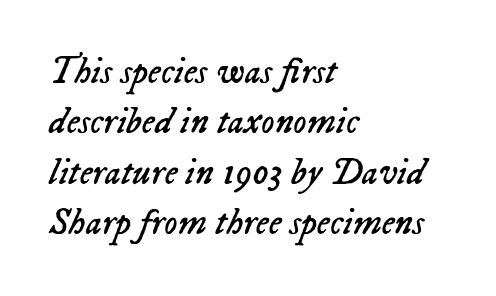
Each letter keeps its own natural width here, so spacing adapts to shape. A student would call this left alignment; a typographer would say flush left, rag right. No heavy texture on the line: the type isn't bold. The specimen reads as italic at a glance.
